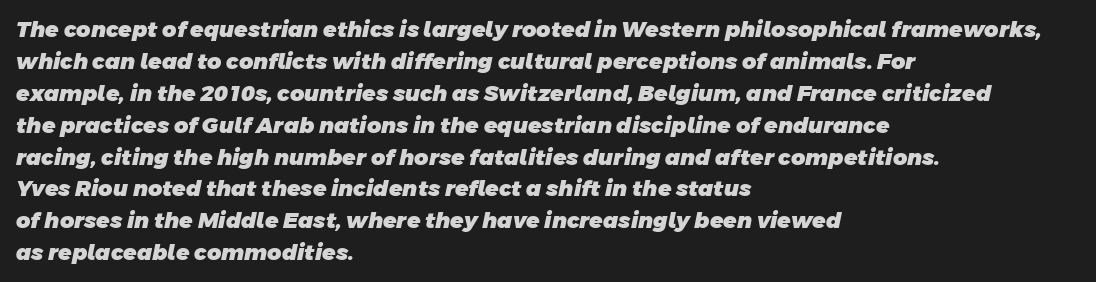
The image shows 22 px bold type; set left-aligned, normal line spacing (1.45x), normal letter spacing, not underlined.
